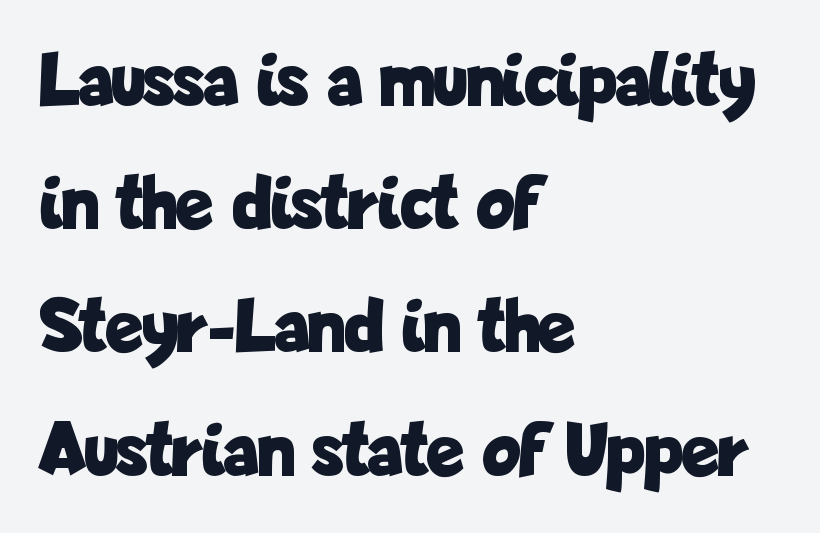
A clean baseline with only descenders dipping below it. Nothing sits at the stroke ends, so this counts as sans-serif. Chunky letters — that's bold for sure. Words appear dense and cohesive because spacing is normal. Where is the straight margin? On the left. Do the letters lean? They stand straight.
